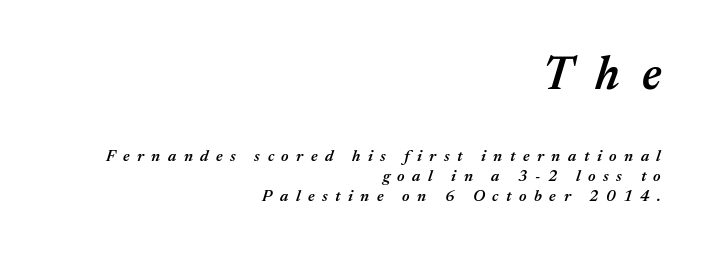
Q: Is the text bold? A: Semi-bold.
Q: Is the text italic (slanted)? A: Yes, it leans right by about 17 degrees.
Q: Is the text underlined? A: No.
Q: How is the paragraph aligned? A: Right-aligned.
Q: Is the spacing between letters normal or unusually wide? A: Unusually wide.
Q: Which block of text is set in a larger size, the first (top) or the second (bottom)? A: The first (top) one.
Q: Width (condensed, normal, or wide)? A: Normal.
Q: Stroke contrast? A: Medium.
Q: x-height? A: Medium.
Q: Monospaced? A: No.
